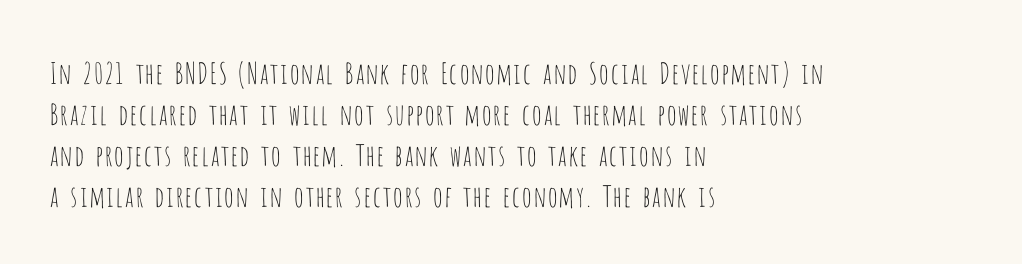
{"serif": "no", "italic": "no", "bold": "no", "weight": "thin", "width": "condensed", "stroke_contrast": "low", "x_height": "large", "monospaced": "no", "underline": "no", "align": "left", "line_spacing": "normal", "line_spacing_ratio": 1.41, "letter_spacing": "normal", "letter_spacing_em": 0.0, "glyph_px": 29}
